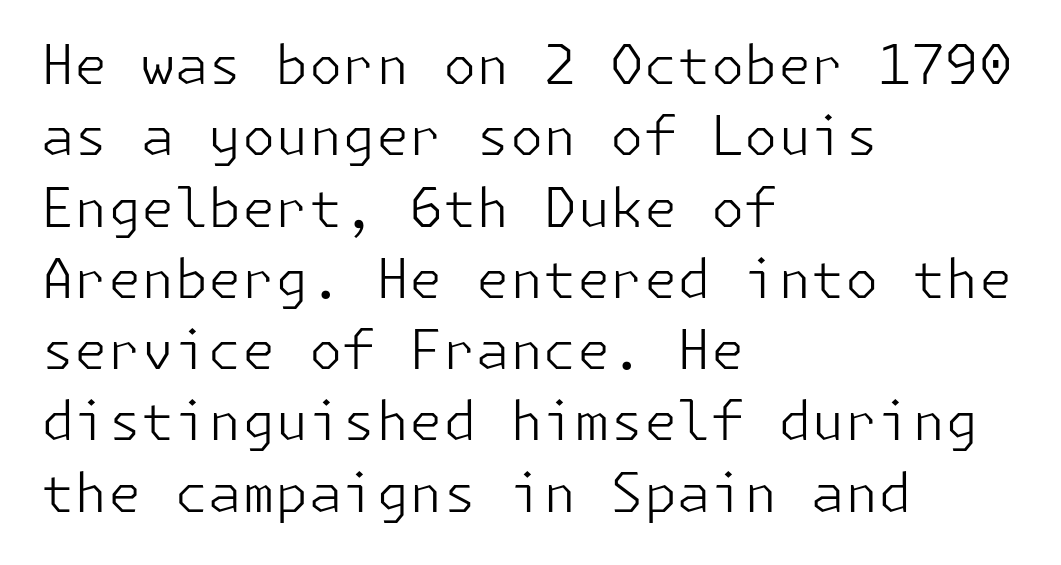
{"serif": "no", "italic": "no", "bold": "no", "weight": "light", "width": "normal", "stroke_contrast": "low", "x_height": "medium", "underline": "no", "align": "left", "line_spacing": "normal", "line_spacing_ratio": 1.32, "letter_spacing": "normal", "letter_spacing_em": 0.0, "glyph_px": 54}
